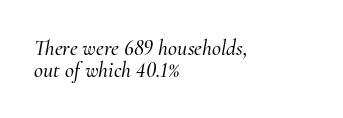
The image shows 22 px text type, italic (leaning right); set left-aligned, tight line spacing (1.0x), normal letter spacing, not underlined.
